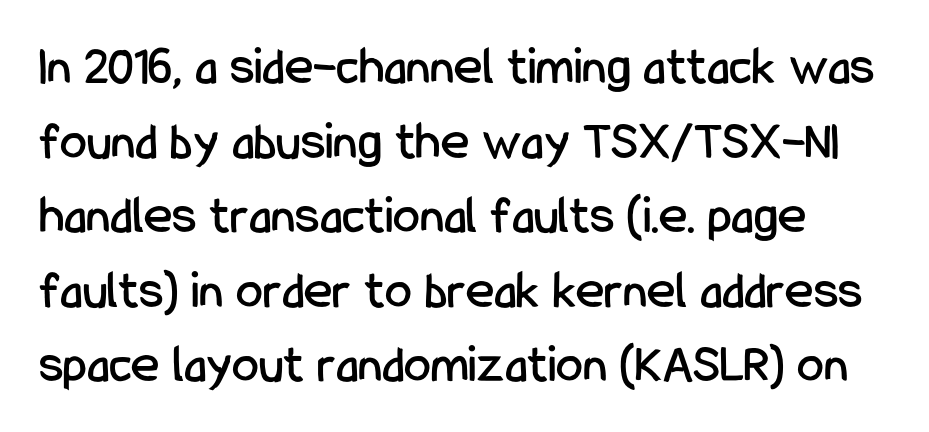
The image shows 54 px condensed sans-serif type, upright; set normal line spacing (1.38x), normal letter spacing, not underlined; low stroke contrast and a medium x-height.
